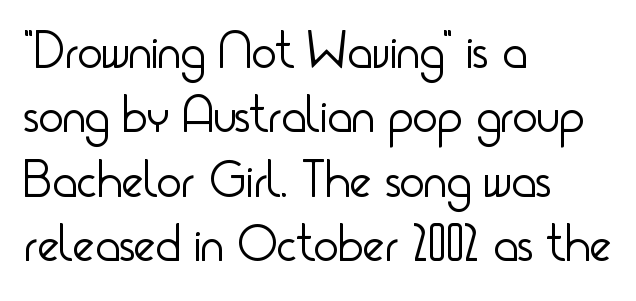
The image shows 52 px light, condensed sans-serif type, upright; set left-aligned, line spacing 1.24x, normal letter spacing, not underlined; low stroke contrast and a small x-height.
